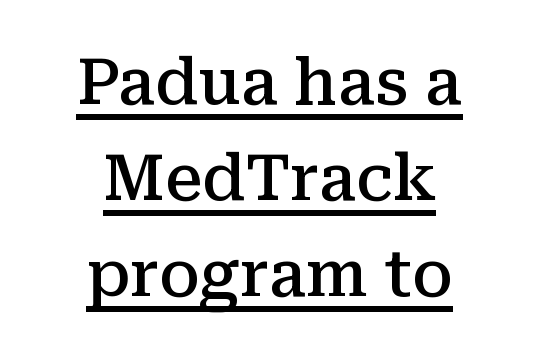
Q: Is the text bold? A: Semi-bold.
Q: Is the text italic (slanted)? A: No, it is upright.
Q: Is the typeface a serif or a sans-serif typeface? A: Serif.
Q: Is the text underlined? A: Yes.
Q: How is the paragraph aligned? A: Centered.
Q: Is the spacing between letters normal or unusually wide? A: Normal.
Q: Is the spacing between lines tight, normal or loose? A: Normal.
Q: Width (condensed, normal, or wide)? A: Normal.
Q: Stroke contrast? A: Medium.
Q: x-height? A: Medium.
Q: Monospaced? A: No.
